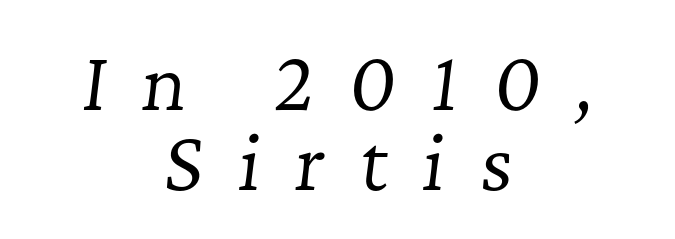
Glance below the letters and you will spot only blank space. Does the copy run flush right? No — it is centered line by line. These glyphs show unthickened strokes, regular width or finer. Observe the wide spacing: letters keep a clear distance from each other.
